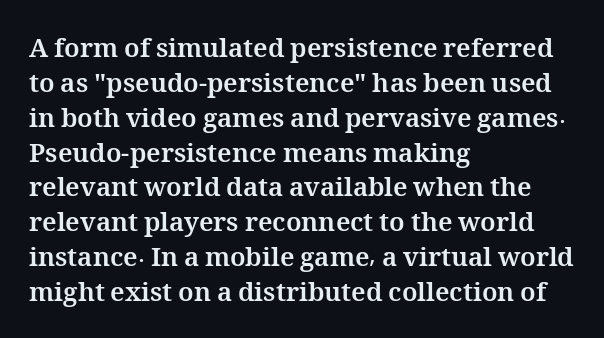
The baseline area is clear. The lines in this sample share a left origin and differ only in where they stop. The type is set solid horizontally, with unmodified tracking. Compared with typical paragraphs, the rows here are spaced about the same. Thick stems and heavy bowls — unmistakably bold. Ascenders rise straight up at ninety degrees.
